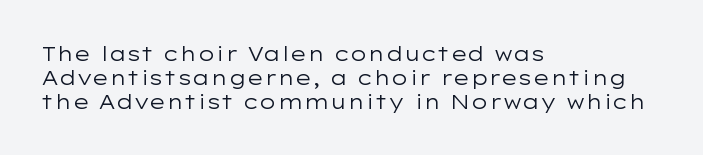
Descenders are the only things crossing below the line. Letters have the restrained weight of plain body copy at most. Where is the straight margin? On the left. Between one letter and the next there's only the usual sliver of space.
